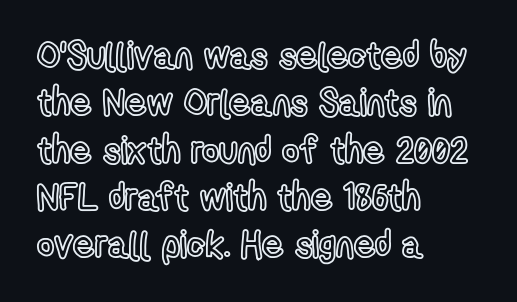
The image shows 37 px condensed type, upright; set left-aligned, normal line spacing (1.28x), normal letter spacing, not underlined; a medium x-height.
